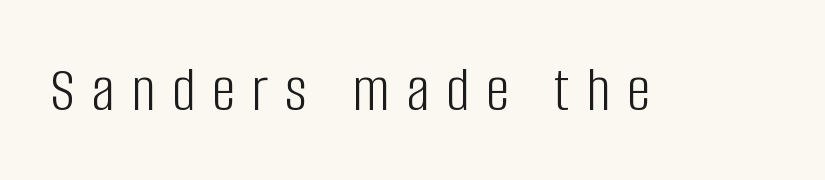
Q: Is the text bold? A: No.
Q: Is the text italic (slanted)? A: No, it is upright.
Q: Is the typeface a serif or a sans-serif typeface? A: Sans-serif.
Q: Is the text underlined? A: No.
Q: Is the spacing between letters normal or unusually wide? A: Unusually wide.
Q: Width (condensed, normal, or wide)? A: Condensed.
Q: Stroke contrast? A: Low.
Q: x-height? A: Large.
Q: Monospaced? A: No.
